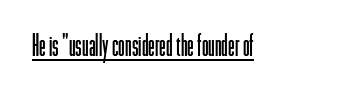
When letters stand straight like this, we call the style roman or upright. Students, observe the line beneath the letters — that is underlining. These lines are rendered in a variable-pitch font. The designer went with a sans here, leaving each stem footless. The cut favours lightness, reaching ordinary text weight at its darkest.
